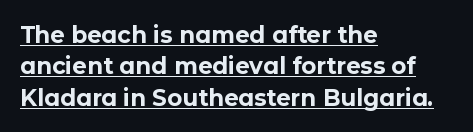
Q: Is the text bold? A: Yes.
Q: Is the text italic (slanted)? A: No, it is upright.
Q: Is the text underlined? A: Yes.
Q: How is the paragraph aligned? A: Left-aligned.
Q: Is the spacing between letters normal or unusually wide? A: Normal.
Q: Is the spacing between lines tight, normal or loose? A: Normal.
